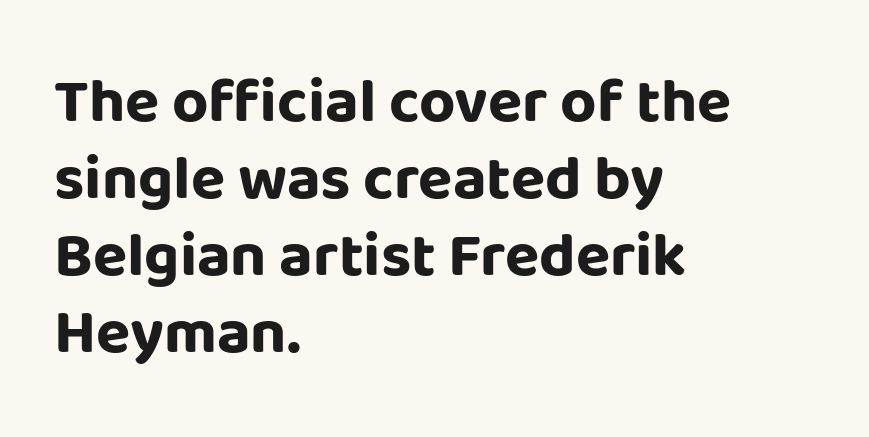
Q: Is the text bold? A: Yes.
Q: Is the text italic (slanted)? A: No, it is upright.
Q: Is the typeface a serif or a sans-serif typeface? A: Sans-serif.
Q: Is the text underlined? A: No.
Q: How is the paragraph aligned? A: Left-aligned.
Q: Is the spacing between letters normal or unusually wide? A: Normal.
Q: Width (condensed, normal, or wide)? A: Normal.
Q: Stroke contrast? A: Low.
Q: x-height? A: Large.
Q: Monospaced? A: No.
